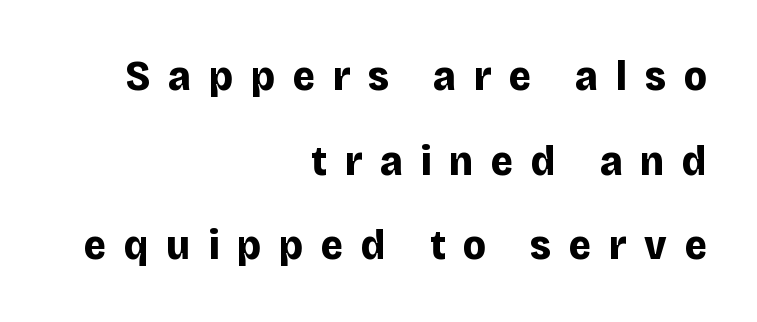
{"serif": "no", "italic": "no", "bold": "yes", "weight": "bold", "width": "normal", "stroke_contrast": "low", "x_height": "large", "monospaced": "no", "underline": "no", "align": "right", "line_spacing": "loose", "line_spacing_ratio": 1.97, "letter_spacing": "wide", "letter_spacing_em": 0.41, "glyph_px": 43}
